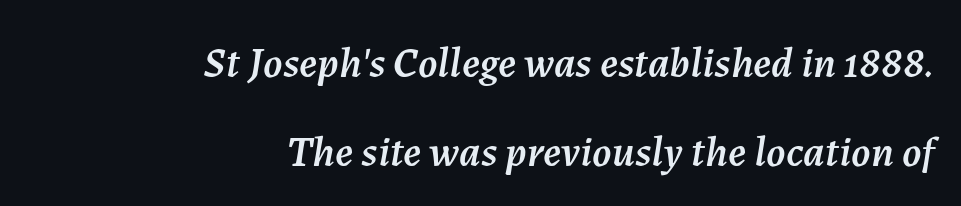
The image shows 43 px text type, italic (leaning right); set right-aligned, loose line spacing (2.06x), normal letter spacing, not underlined; medium stroke contrast and a medium x-height.
